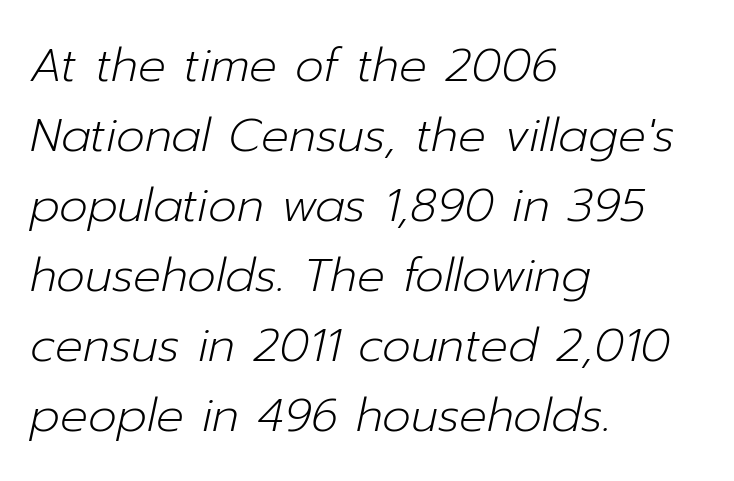
{"italic": "yes", "lean": "right", "slant_degrees": 12, "bold": "no", "weight": "light", "width": "normal", "stroke_contrast": "low", "x_height": "medium", "monospaced": "no", "underline": "no", "align": "left", "line_spacing": "normal", "line_spacing_ratio": 1.52, "letter_spacing": "normal", "letter_spacing_em": 0.0, "glyph_px": 46}
